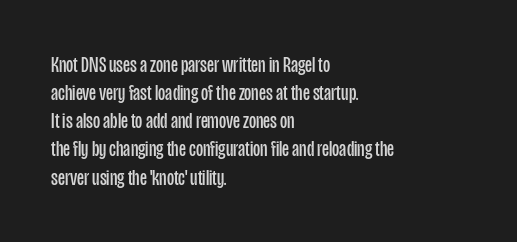
{"italic": "no", "bold": "no", "underline": "no", "align": "left", "line_spacing": "normal", "line_spacing_ratio": 1.28, "letter_spacing": "normal", "letter_spacing_em": 0.0, "glyph_px": 22}
